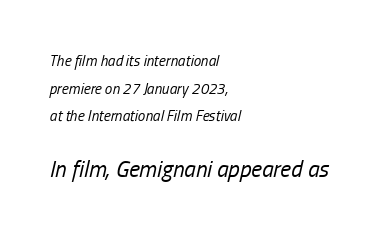
The image shows 23 px text type, italic (leaning right); set left-aligned, line spacing 1.84x, normal letter spacing, not underlined; the second (bottom) block is 1.53x larger.
